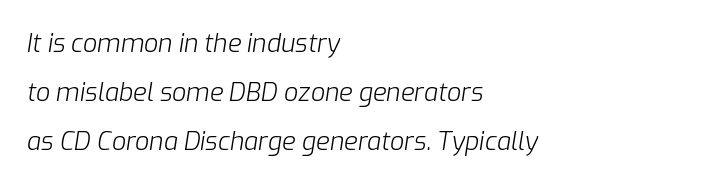
It's the slanting kind of type. Tracking value appears to be zero — textbook default spacing. Honestly, the rows look like they've been pulled way apart. No word sits above an underline. Horizontally, the lines are justified to the leading edge only. The strokes carry an ordinary text weight at most.
